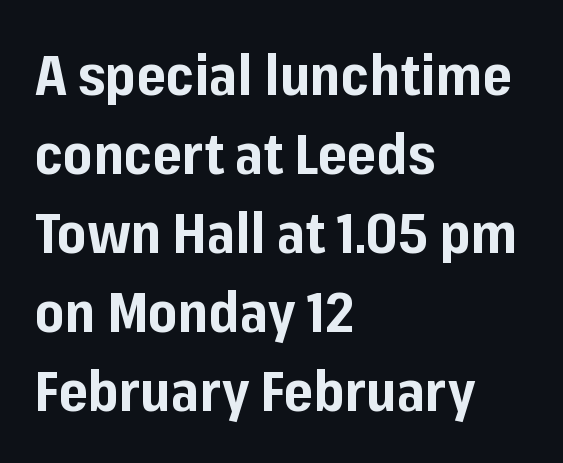
Q: Is the text bold? A: Yes.
Q: Is the text italic (slanted)? A: No, it is upright.
Q: Is the typeface a serif or a sans-serif typeface? A: Sans-serif.
Q: Is the text underlined? A: No.
Q: How is the paragraph aligned? A: Left-aligned.
Q: Is the spacing between letters normal or unusually wide? A: Normal.
Q: Is the spacing between lines tight, normal or loose? A: Normal.
Q: Width (condensed, normal, or wide)? A: Normal.
Q: Stroke contrast? A: Low.
Q: x-height? A: Medium.
Q: Monospaced? A: No.
